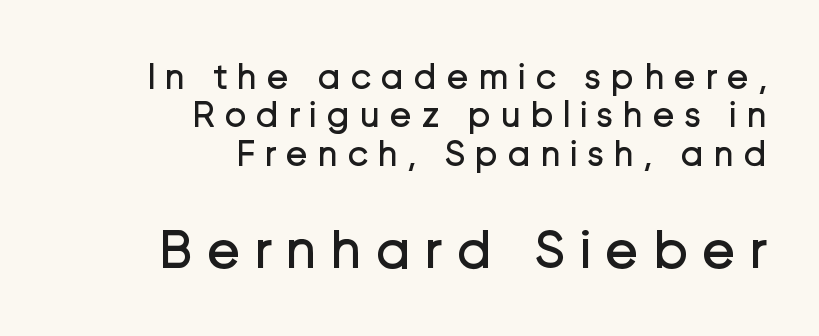
This rendering widens character spacing well past its baseline value. Italic? Not at all — the glyphs are vertical. A typesetter would call this proportional, since set widths differ per character. Letters rest on an invisible, unmarked baseline.
